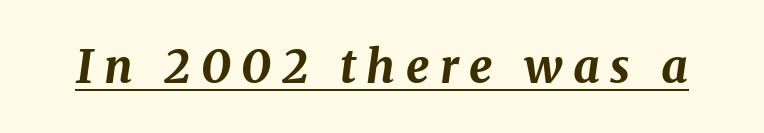
The image shows 46 px bold type, italic (leaning right); set unusually wide letter spacing (+0.23 em), underlined; medium stroke contrast and a medium x-height.
